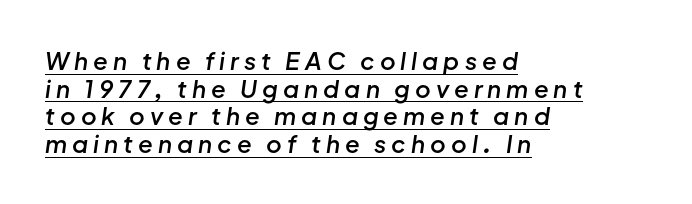
The text carries the slant typical of an italic or oblique font. Is there much room between lines? No — they nearly touch. The passage is arranged the way most books set body copy — flush left. The line texture is sparse and dotted thanks to wide tracking.
